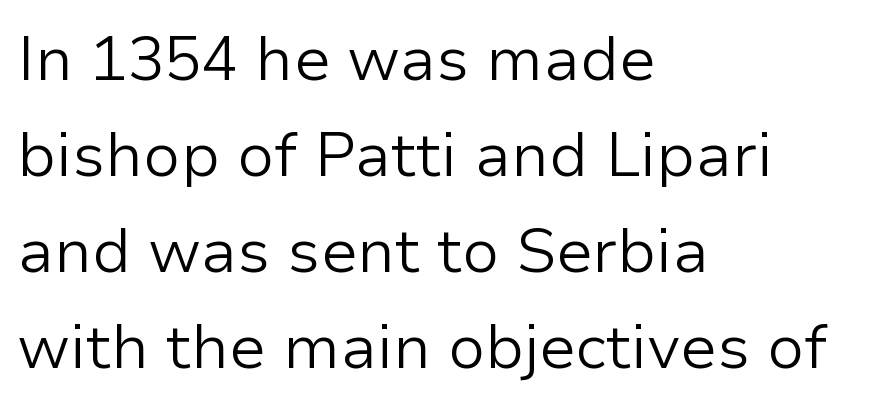
The compositor pushed each line to the left boundary. The rendering uses natural spacing where letterforms have individual widths. One glance says typical: line gaps are just what's usual. No extra tracking has been applied to these lines.
